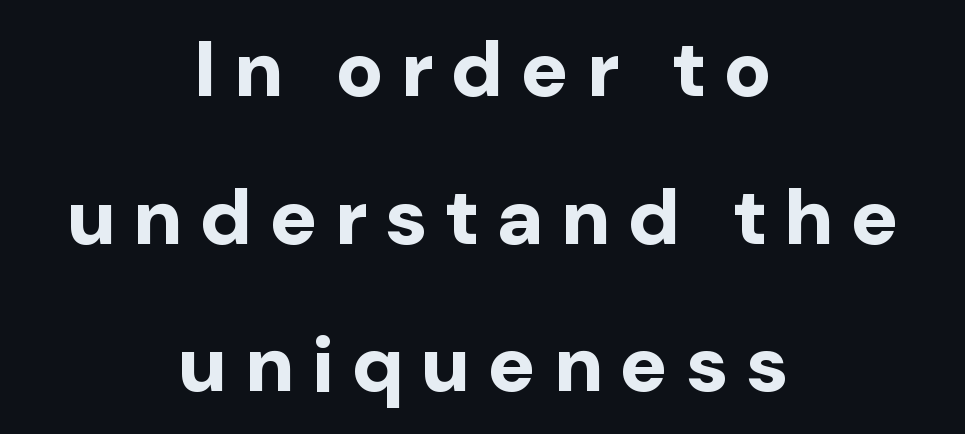
Q: Is the text bold? A: Yes.
Q: Is the text italic (slanted)? A: No, it is upright.
Q: Is the typeface a serif or a sans-serif typeface? A: Sans-serif.
Q: Is the text underlined? A: No.
Q: How is the paragraph aligned? A: Centered.
Q: Is the spacing between letters normal or unusually wide? A: Unusually wide.
Q: Width (condensed, normal, or wide)? A: Normal.
Q: Stroke contrast? A: Low.
Q: x-height? A: Medium.
Q: Monospaced? A: No.
